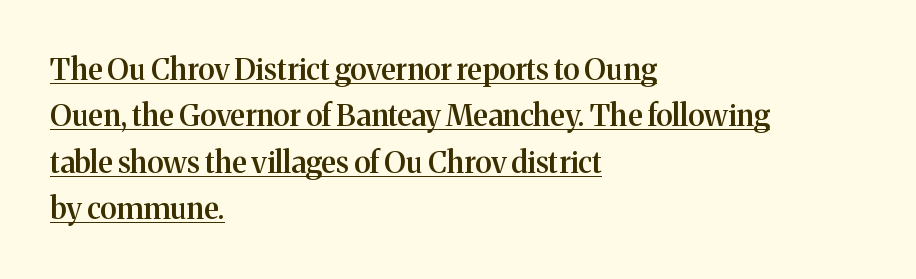
Q: Is the text bold? A: Semi-bold.
Q: Is the text italic (slanted)? A: No, it is upright.
Q: Is the typeface a serif or a sans-serif typeface? A: Serif.
Q: Is the text underlined? A: Yes.
Q: How is the paragraph aligned? A: Left-aligned.
Q: Is the spacing between letters normal or unusually wide? A: Normal.
Q: Is the spacing between lines tight, normal or loose? A: Normal.
Q: Width (condensed, normal, or wide)? A: Normal.
Q: Stroke contrast? A: Medium.
Q: x-height? A: Medium.
Q: Monospaced? A: No.
